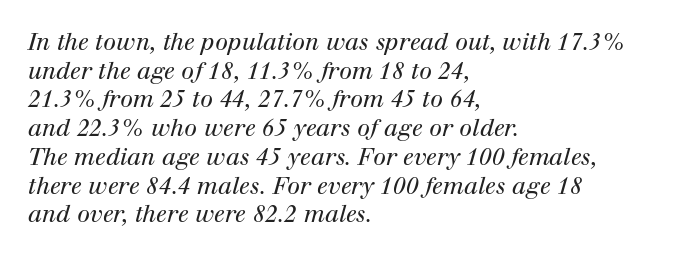
Q: Is the text bold? A: No.
Q: Is the text italic (slanted)? A: Yes, it leans right by about 12 degrees.
Q: Is the text underlined? A: No.
Q: How is the paragraph aligned? A: Left-aligned.
Q: Is the spacing between letters normal or unusually wide? A: Normal.
Q: Is the spacing between lines tight, normal or loose? A: Normal.
